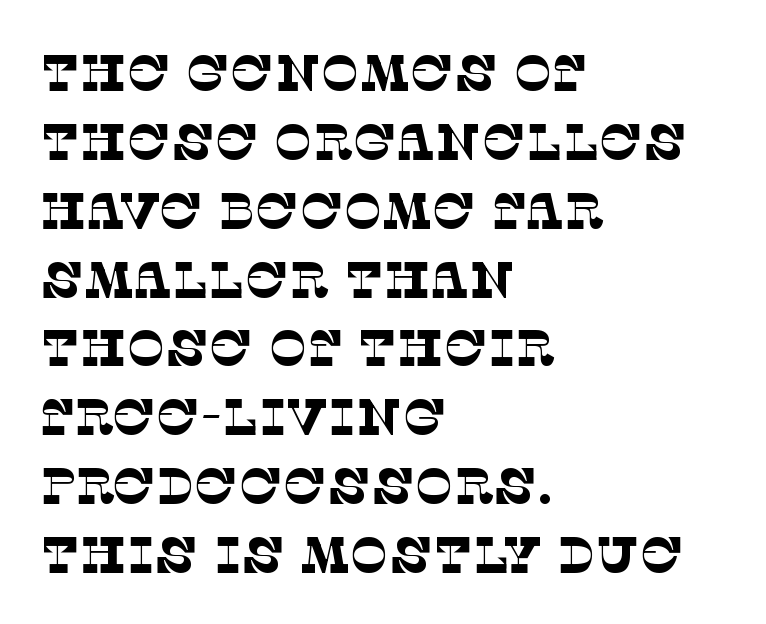
Q: Is the text bold? A: No.
Q: Is the typeface a serif or a sans-serif typeface? A: Serif.
Q: Is the text underlined? A: No.
Q: How is the paragraph aligned? A: Left-aligned.
Q: Is the spacing between letters normal or unusually wide? A: Normal.
Q: Is the spacing between lines tight, normal or loose? A: Normal.
Q: Width (condensed, normal, or wide)? A: Normal.
Q: Stroke contrast? A: Low.
Q: x-height? A: Large.
Q: Monospaced? A: No.
